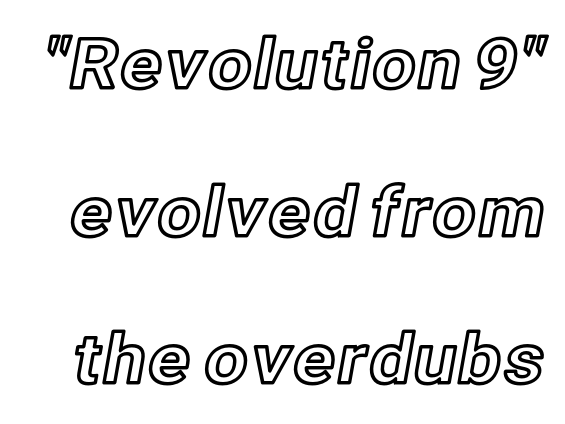
The line texture is even and compact thanks to regular tracking. The words here are not underlined. This sample has the flowing, uneven cadence of proportional lettering. This sample trades compactness for vertical openness between lines.
